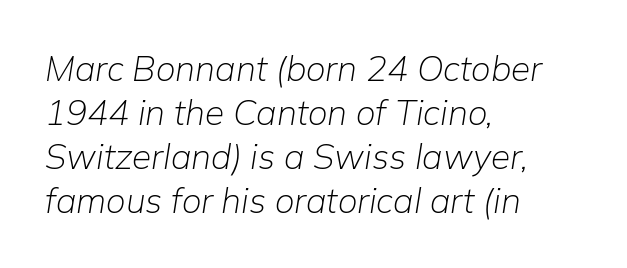
{"italic": "yes", "lean": "right", "slant_degrees": 9, "bold": "no", "weight": "light", "width": "normal", "stroke_contrast": "low", "x_height": "medium", "monospaced": "no", "underline": "no", "align": "left", "line_spacing": "normal", "line_spacing_ratio": 1.26, "letter_spacing": "normal", "letter_spacing_em": 0.0, "glyph_px": 35}
